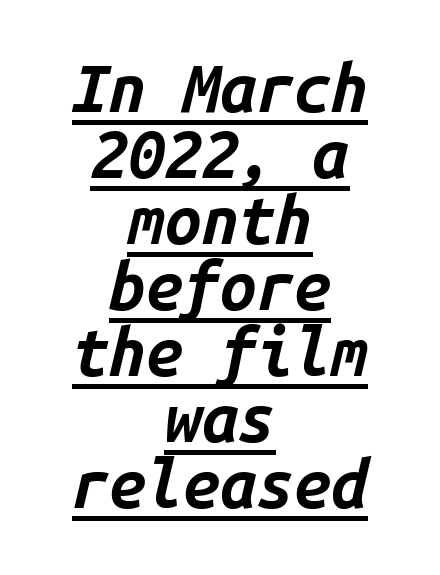
The image shows 66 px bold type, italic (leaning right), monospaced; set centered, tight line spacing (1.0x), normal letter spacing, underlined; low stroke contrast and a medium x-height.
